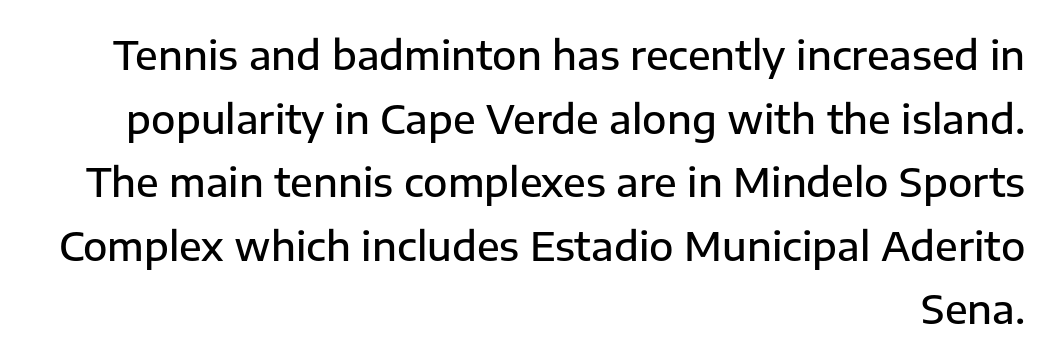
{"serif": "no", "italic": "no", "bold": "semi", "weight": "semibold", "width": "normal", "stroke_contrast": "low", "x_height": "medium", "monospaced": "no", "underline": "no", "align": "right", "line_spacing": "normal", "line_spacing_ratio": 1.59, "letter_spacing": "normal", "letter_spacing_em": 0.0, "glyph_px": 40}
